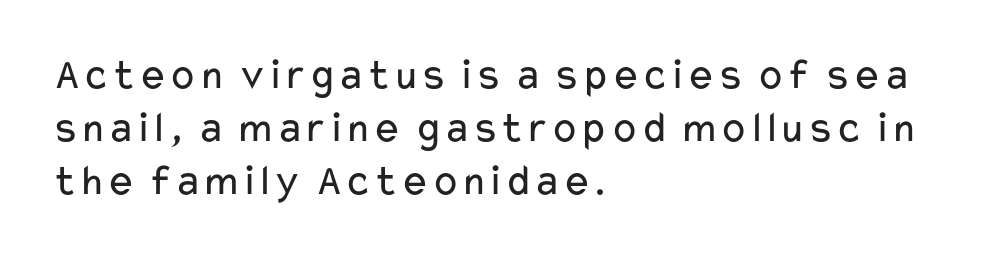
Q: Is the text bold? A: No.
Q: Is the text italic (slanted)? A: No, it is upright.
Q: Is the typeface a serif or a sans-serif typeface? A: Sans-serif.
Q: Is the text underlined? A: No.
Q: How is the paragraph aligned? A: Left-aligned.
Q: Is the spacing between letters normal or unusually wide? A: Normal.
Q: Width (condensed, normal, or wide)? A: Wide.
Q: Stroke contrast? A: Low.
Q: x-height? A: Medium.
Q: Monospaced? A: No.
